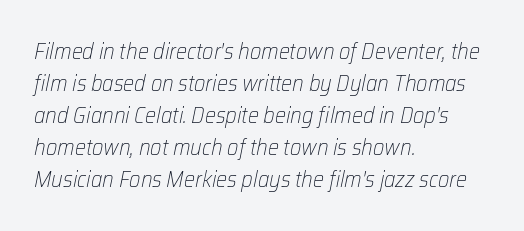
Q: Is the text bold? A: No.
Q: Is the text italic (slanted)? A: Yes, it leans right by about 12 degrees.
Q: Is the text underlined? A: No.
Q: How is the paragraph aligned? A: Left-aligned.
Q: Is the spacing between letters normal or unusually wide? A: Normal.
Q: Is the spacing between lines tight, normal or loose? A: Normal.
